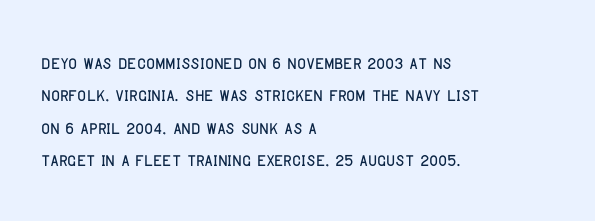
Glyph-to-glyph distance matches everyday printed text. Teacher's note: observe the even left margin — that is flush-left alignment. Type without underlining. This sample keeps an unexceptional amount of space between lines. This is roman type, the default non-slanted kind.
